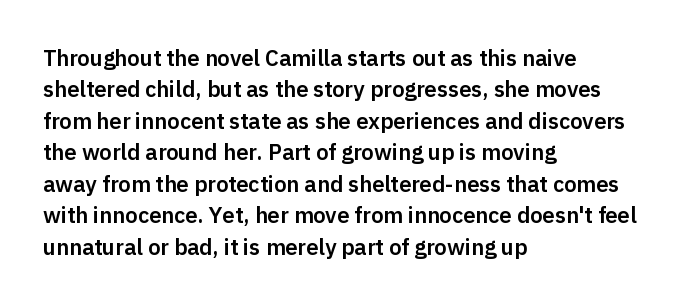
{"italic": "no", "underline": "no", "align": "left", "line_spacing": "normal", "line_spacing_ratio": 1.43, "letter_spacing": "normal", "letter_spacing_em": 0.0, "glyph_px": 22}
